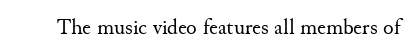
Q: Is the text bold? A: No.
Q: Is the text italic (slanted)? A: No, it is upright.
Q: Is the text underlined? A: No.
Q: Is the spacing between letters normal or unusually wide? A: Normal.
